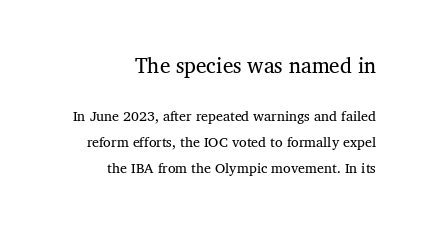
Q: Is the text bold? A: No.
Q: Is the text italic (slanted)? A: No, it is upright.
Q: Is the text underlined? A: No.
Q: How is the paragraph aligned? A: Right-aligned.
Q: Is the spacing between letters normal or unusually wide? A: Normal.
Q: Which block of text is set in a larger size, the first (top) or the second (bottom)? A: The first (top) one.
